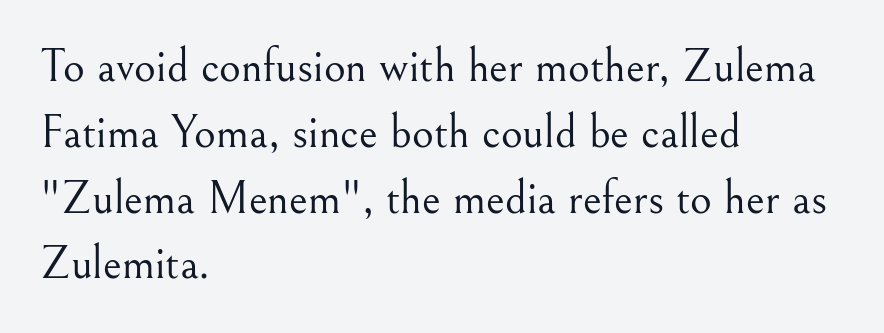
Layout note: lines flush left. Does extra space separate the letters? No, they use regular spacing. Here the designer chose a conventional face with non-uniform glyph widths. The font family rendered here belongs to the serif group. Bold? No — there's no thickening of the strokes.
